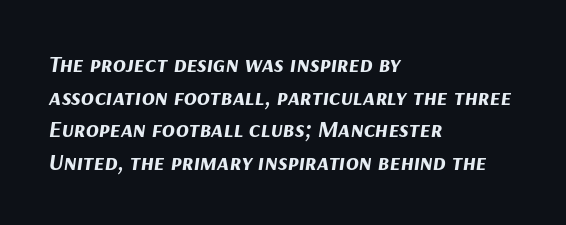
Q: Is the text bold? A: Yes.
Q: Is the text italic (slanted)? A: Yes, it leans right by about 9 degrees.
Q: Is the text underlined? A: No.
Q: How is the paragraph aligned? A: Left-aligned.
Q: Is the spacing between letters normal or unusually wide? A: Normal.
Q: Is the spacing between lines tight, normal or loose? A: Normal.
